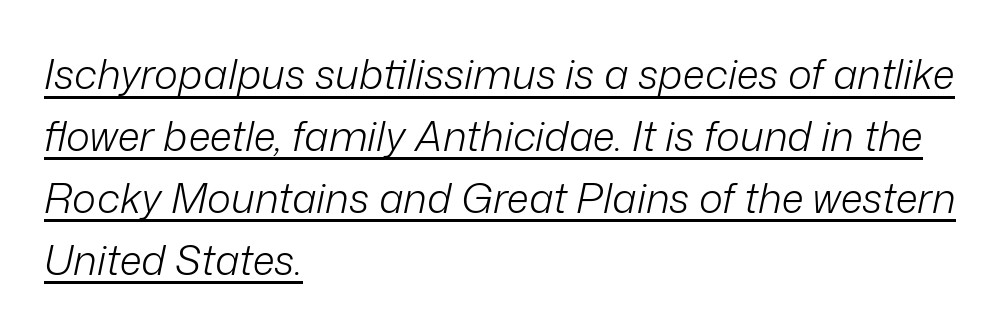
The image shows 41 px light type, italic (leaning right); set left-aligned, normal line spacing (1.51x), normal letter spacing, underlined; low stroke contrast and a medium x-height.
